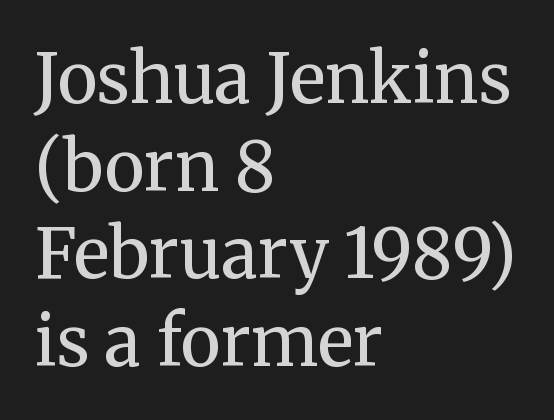
Q: Is the text bold? A: No.
Q: Is the text italic (slanted)? A: No, it is upright.
Q: Is the typeface a serif or a sans-serif typeface? A: Serif.
Q: Is the text underlined? A: No.
Q: How is the paragraph aligned? A: Left-aligned.
Q: Is the spacing between letters normal or unusually wide? A: Normal.
Q: Is the spacing between lines tight, normal or loose? A: Normal.
Q: Width (condensed, normal, or wide)? A: Normal.
Q: Stroke contrast? A: Medium.
Q: x-height? A: Medium.
Q: Monospaced? A: No.
